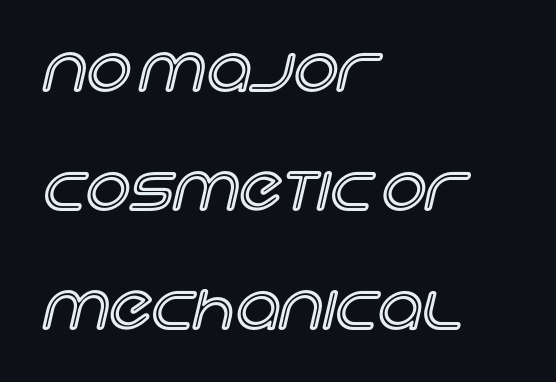
Spacing verdict: proportional, widths tailored to each character. Teacher's note: observe the even left margin — that is flush-left alignment. Leading: increased. No extra tracking has been applied to these lines. Clear beneath every line of the passage.
